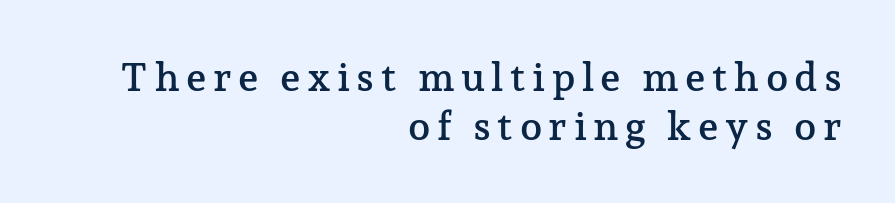
Rendered with straight, roman letterforms. The baseline area is clear. Character widths vary here, with narrow letters taking less room than wide ones. Little horizontal feet cap the strokes, marking this as serif type.
